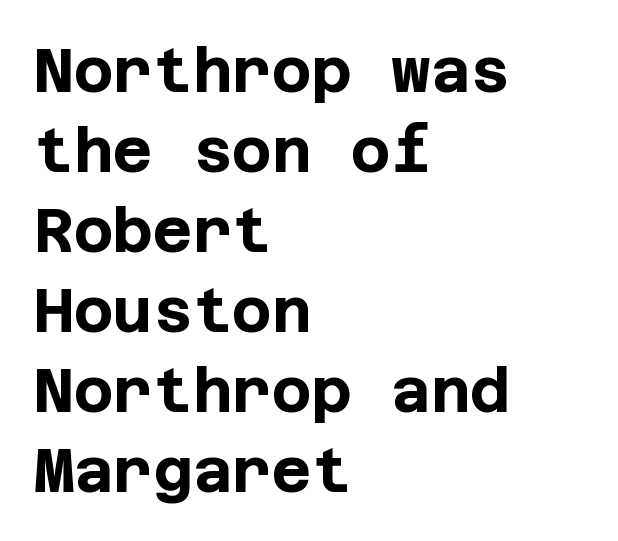
Q: Is the text bold? A: Yes.
Q: Is the text italic (slanted)? A: No, it is upright.
Q: Is the typeface a serif or a sans-serif typeface? A: Sans-serif.
Q: Is the text underlined? A: No.
Q: How is the paragraph aligned? A: Left-aligned.
Q: Is the spacing between letters normal or unusually wide? A: Normal.
Q: Is the spacing between lines tight, normal or loose? A: Normal.
Q: Width (condensed, normal, or wide)? A: Normal.
Q: Stroke contrast? A: Low.
Q: x-height? A: Large.
